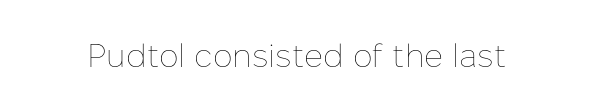
Tall strokes in this sample are plumb rather than angled. Counters stay open thanks to moderate or lighter strokes. Each row of text sits above clean, open space. These lines are rendered in a variable-pitch font.
